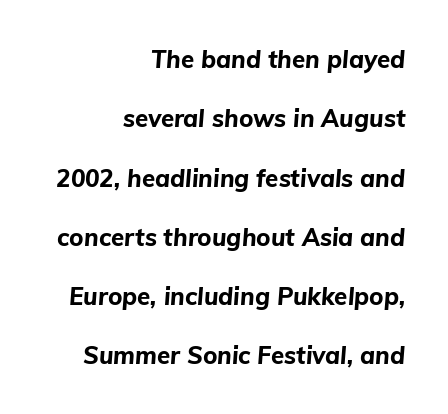
Students, observe: this is what heavily led, spacious text looks like. The typography opts for an oblique posture over an upright one. Just letters on the line, the space beneath them empty. Heavy-handed strokes throughout: this text is bold. The lines in this sample share a right terminus and differ only in where they begin.
